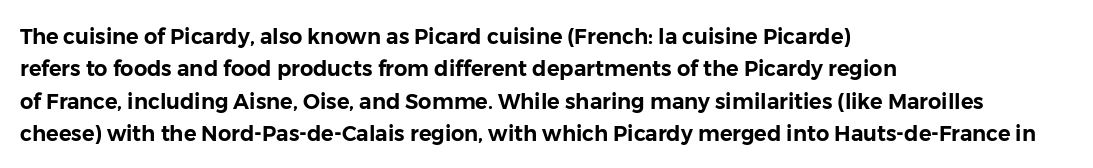
Glyph-to-glyph distance matches everyday printed text. Upright lettering throughout. Notice how descenders clear the ascenders below comfortably — that's standard leading. The strip under each line holds only bare page. Layout note: lines flush left.
